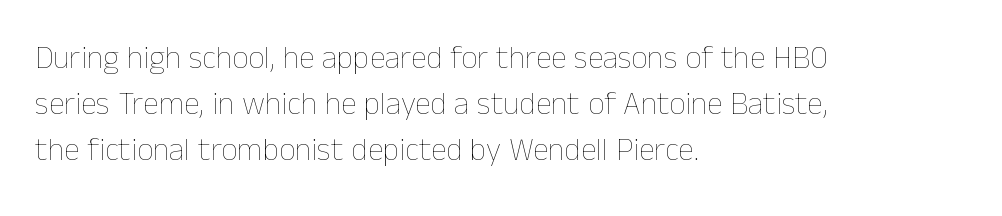
Q: Is the text bold? A: No.
Q: Is the text italic (slanted)? A: No, it is upright.
Q: Is the text underlined? A: No.
Q: How is the paragraph aligned? A: Left-aligned.
Q: Is the spacing between letters normal or unusually wide? A: Normal.
Q: Is the spacing between lines tight, normal or loose? A: Normal.
Q: Width (condensed, normal, or wide)? A: Normal.
Q: Stroke contrast? A: Low.
Q: x-height? A: Medium.
Q: Monospaced? A: No.
